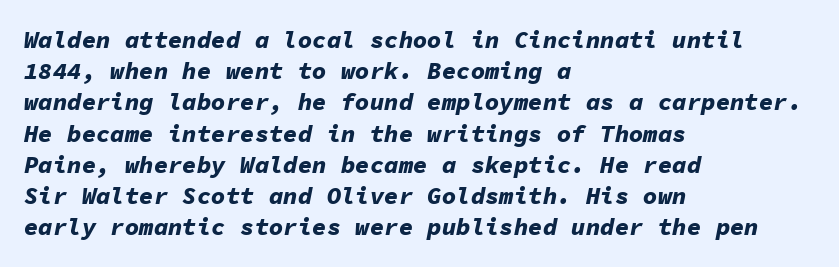
The image shows 24 px bold type, italic (leaning right); set left-aligned, normal line spacing (1.3x), normal letter spacing, not underlined.
